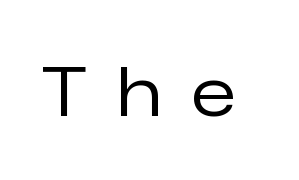
Nothing heavy about these letters — not bold at all. Plain, unruled lines of type. Tall strokes in this sample are plumb rather than angled. The line texture is sparse and dotted thanks to wide tracking. Proportional: the letters do not fall into vertical columns.
